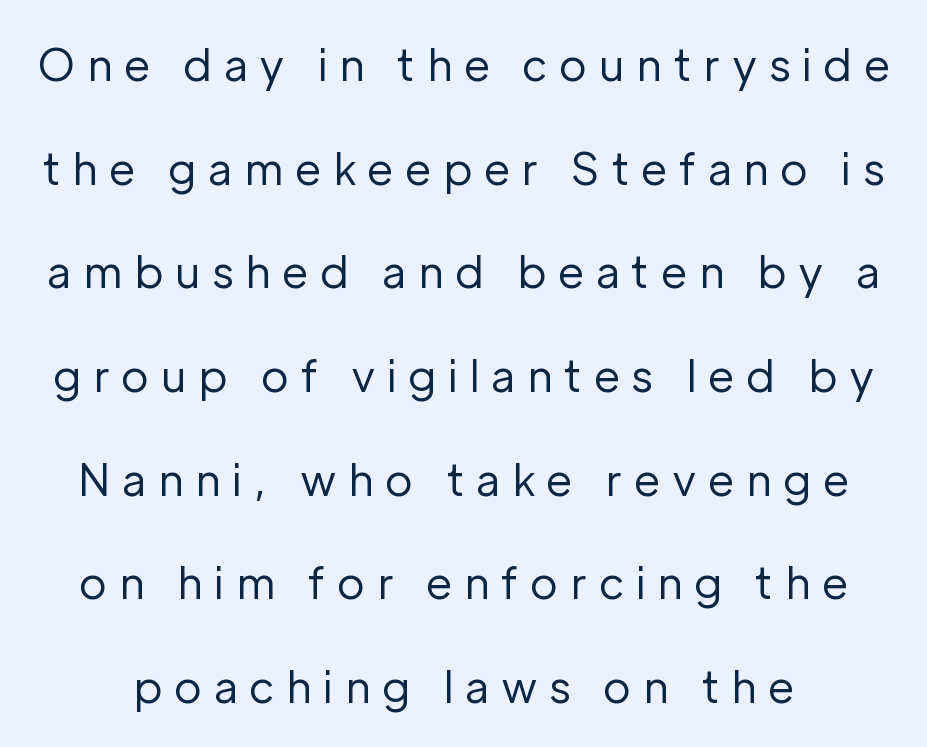
The image shows 43 px regular-weight sans-serif type, upright; set loose line spacing (2.41x), unusually wide letter spacing (+0.27 em), not underlined; low stroke contrast and a medium x-height.
